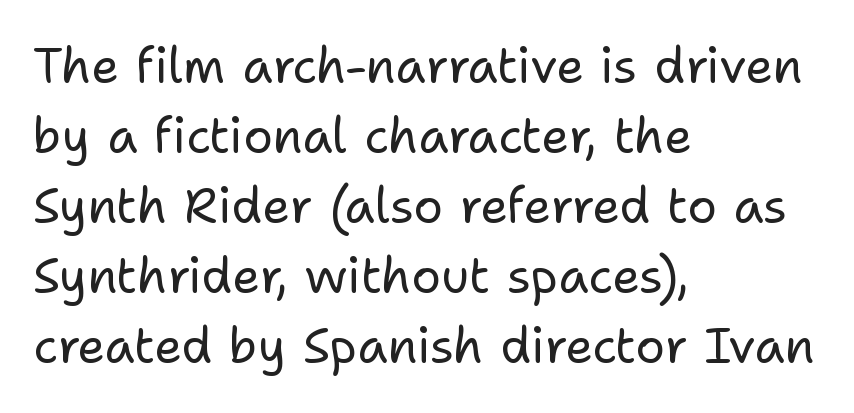
Q: Is the text bold? A: No.
Q: Is the text italic (slanted)? A: No, it is upright.
Q: Is the typeface a serif or a sans-serif typeface? A: Sans-serif.
Q: Is the text underlined? A: No.
Q: How is the paragraph aligned? A: Left-aligned.
Q: Is the spacing between letters normal or unusually wide? A: Normal.
Q: Is the spacing between lines tight, normal or loose? A: Normal.
Q: Width (condensed, normal, or wide)? A: Normal.
Q: Stroke contrast? A: Low.
Q: x-height? A: Medium.
Q: Monospaced? A: No.
